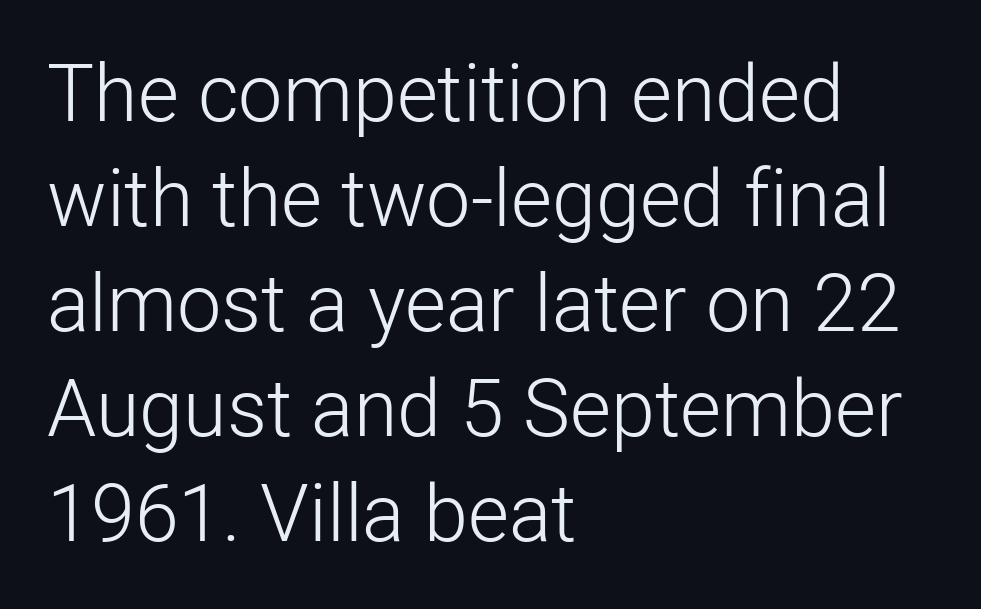
{"serif": "no", "italic": "no", "bold": "no", "weight": "light", "width": "normal", "stroke_contrast": "low", "x_height": "medium", "monospaced": "no", "underline": "no", "align": "left", "line_spacing": "normal", "line_spacing_ratio": 1.33, "letter_spacing": "normal", "letter_spacing_em": 0.0, "glyph_px": 79}
